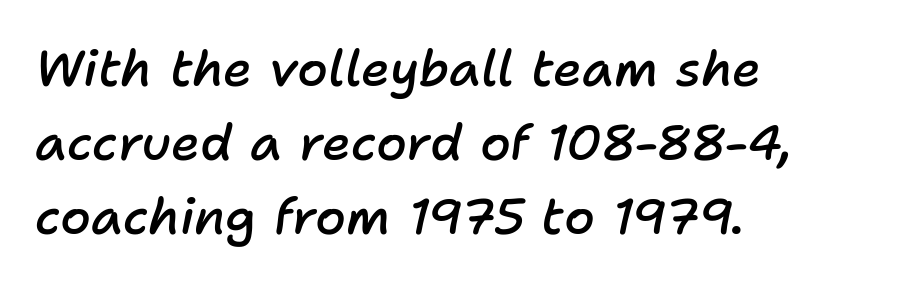
{"italic": "yes", "lean": "right", "slant_degrees": 11, "bold": "semi", "weight": "semibold", "width": "normal", "stroke_contrast": "low", "x_height": "medium", "monospaced": "no", "underline": "no", "align": "left", "line_spacing": "normal", "line_spacing_ratio": 1.48, "letter_spacing": "normal", "letter_spacing_em": 0.0, "glyph_px": 50}
